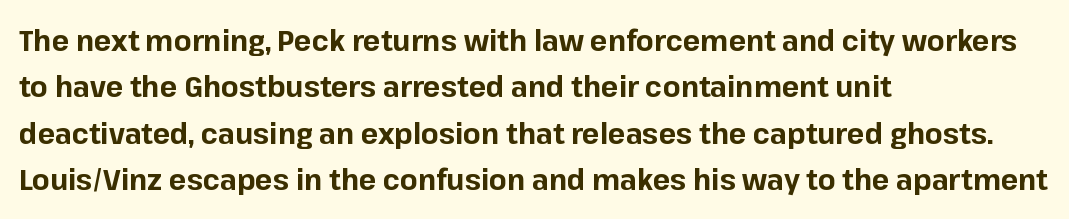
{"serif": "no", "italic": "no", "bold": "yes", "weight": "bold", "width": "normal", "stroke_contrast": "low", "x_height": "medium", "monospaced": "no", "underline": "no", "align": "left", "line_spacing": "normal", "line_spacing_ratio": 1.6, "letter_spacing": "normal", "letter_spacing_em": 0.0, "glyph_px": 29}
